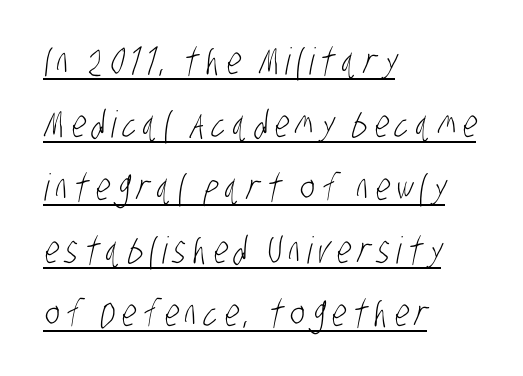
{"serif": "no", "bold": "no", "weight": "light", "width": "condensed", "stroke_contrast": "low", "x_height": "large", "monospaced": "no", "underline": "yes", "align": "left", "line_spacing": "normal", "line_spacing_ratio": 1.7, "glyph_px": 37}
